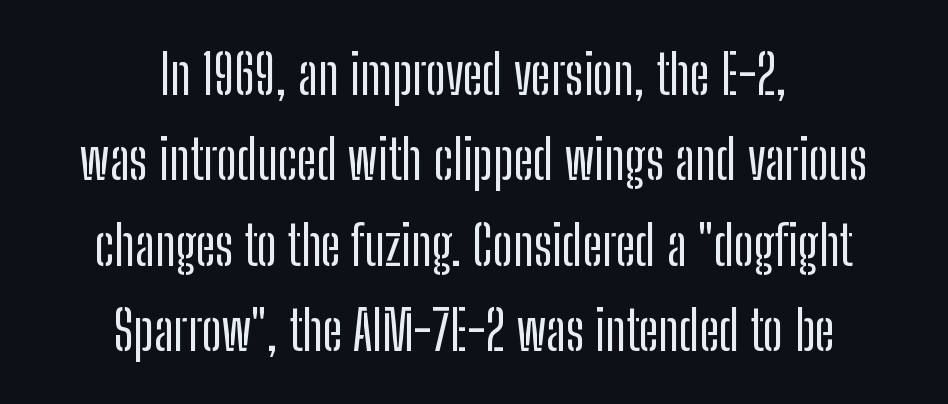
The designer left line spacing at the default. Alignment: centered. Nobody touched the tracking dial on this one. Nothing sits at the stroke ends, so this counts as sans-serif. When letters stand straight like this, we call the style roman or upright.
